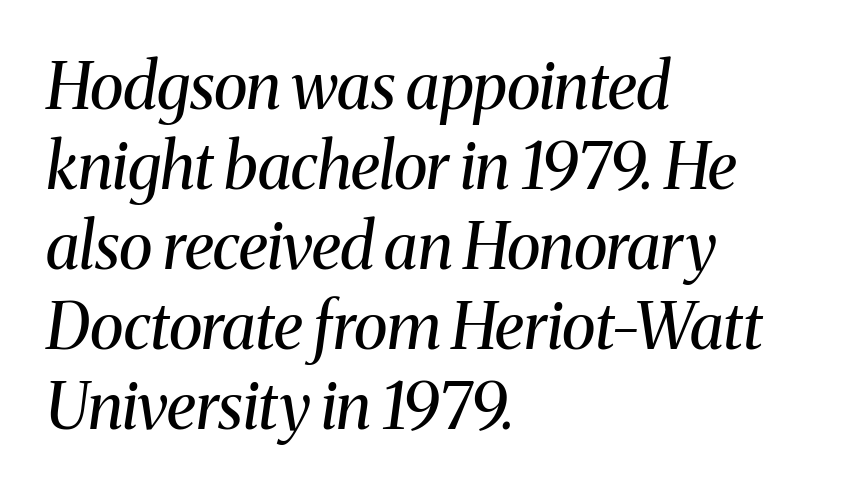
The image shows 64 px regular-weight serif type, italic (leaning right); set left-aligned, normal line spacing (1.25x), normal letter spacing, not underlined; medium stroke contrast and a medium x-height.
